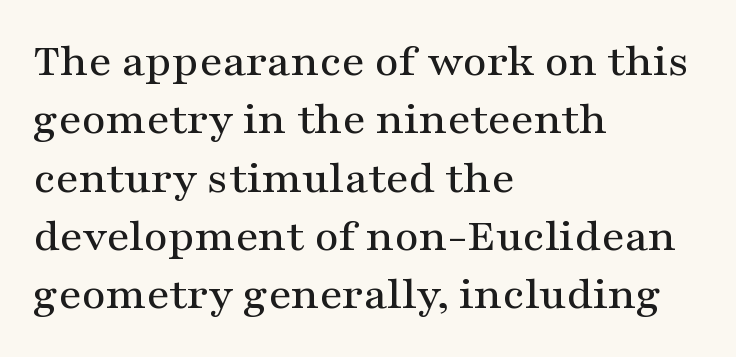
Q: Is the text italic (slanted)? A: No, it is upright.
Q: Is the typeface a serif or a sans-serif typeface? A: Serif.
Q: Is the text underlined? A: No.
Q: How is the paragraph aligned? A: Left-aligned.
Q: Is the spacing between letters normal or unusually wide? A: Normal.
Q: Width (condensed, normal, or wide)? A: Wide.
Q: Stroke contrast? A: Medium.
Q: x-height? A: Medium.
Q: Monospaced? A: No.
